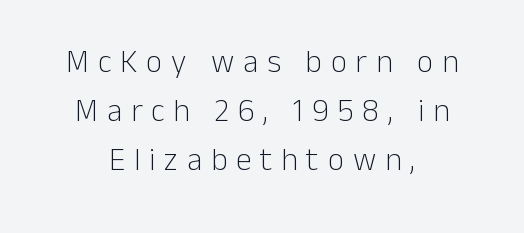
Q: Is the text bold? A: No.
Q: Is the text italic (slanted)? A: No, it is upright.
Q: Is the typeface a serif or a sans-serif typeface? A: Sans-serif.
Q: Is the text underlined? A: No.
Q: How is the paragraph aligned? A: Centered.
Q: Is the spacing between letters normal or unusually wide? A: Unusually wide.
Q: Is the spacing between lines tight, normal or loose? A: Normal.
Q: Width (condensed, normal, or wide)? A: Normal.
Q: Stroke contrast? A: Low.
Q: x-height? A: Medium.
Q: Monospaced? A: No.
